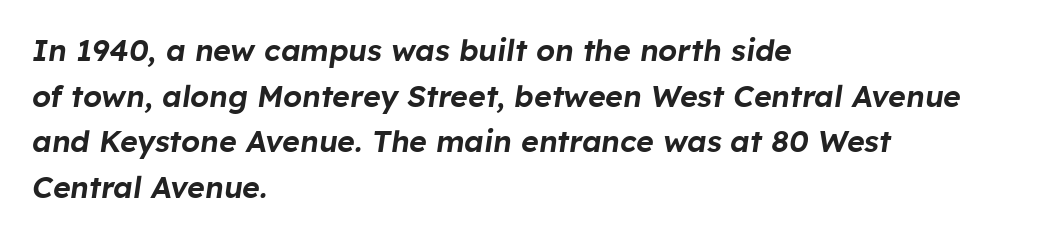
These lines keep a tight, regular rhythm from letter to letter. This sample has the flowing, uneven cadence of proportional lettering. The passage is arranged the way most books set body copy — flush left. Observe the lean: these are italic letterforms. How would I describe the line gaps? Plain and ordinary.
